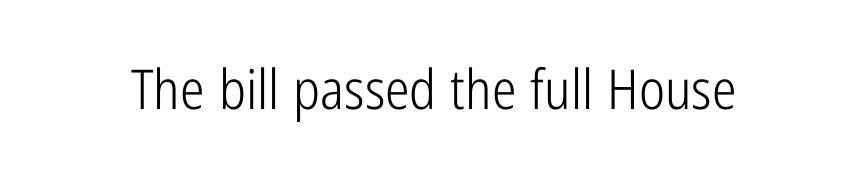
Q: Is the text bold? A: No.
Q: Is the text italic (slanted)? A: No, it is upright.
Q: Is the typeface a serif or a sans-serif typeface? A: Sans-serif.
Q: Is the text underlined? A: No.
Q: Is the spacing between letters normal or unusually wide? A: Normal.
Q: Width (condensed, normal, or wide)? A: Condensed.
Q: Stroke contrast? A: Low.
Q: x-height? A: Medium.
Q: Monospaced? A: No.
